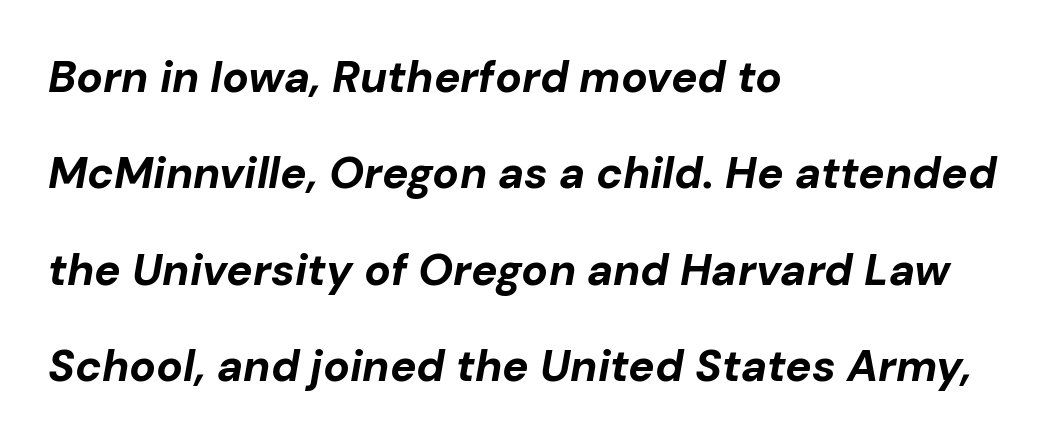
These lines stack with their left ends in a neat column. Students, observe: this is what heavily led, spacious text looks like. I'd describe the lettering as bold — thick and assertive. The text carries the slant typical of an italic or oblique font. Each word holds together tightly as a unit, with standard inter-letter gaps. Descender tails drop into unmarked territory.
